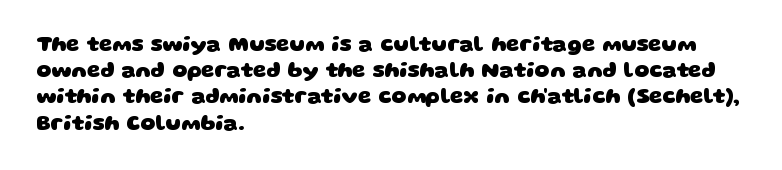
{"bold": "yes", "underline": "no", "align": "left", "line_spacing": "normal", "line_spacing_ratio": 1.25, "letter_spacing": "normal", "letter_spacing_em": 0.0, "glyph_px": 21}
